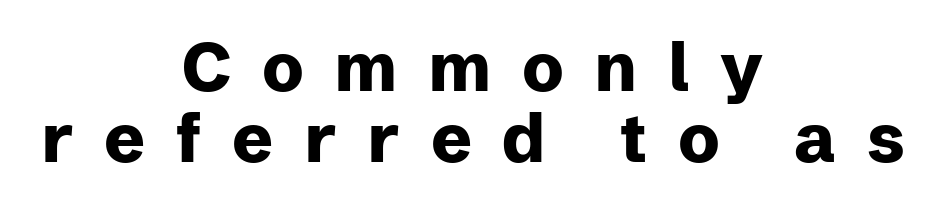
{"serif": "no", "italic": "no", "bold": "yes", "weight": "heavy", "width": "normal", "stroke_contrast": "low", "x_height": "medium", "monospaced": "no", "underline": "no", "align": "center", "line_spacing": "tight", "line_spacing_ratio": 1.04, "letter_spacing": "wide", "letter_spacing_em": 0.45, "glyph_px": 68}
